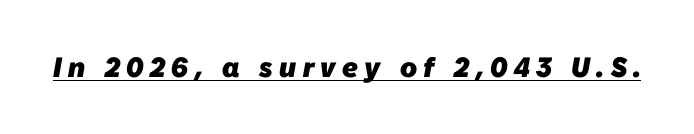
Q: Is the text bold? A: Yes.
Q: Is the typeface a serif or a sans-serif typeface? A: Sans-serif.
Q: Is the text underlined? A: Yes.
Q: Is the spacing between letters normal or unusually wide? A: Unusually wide.
Q: Width (condensed, normal, or wide)? A: Normal.
Q: Stroke contrast? A: Low.
Q: x-height? A: Medium.
Q: Monospaced? A: No.
